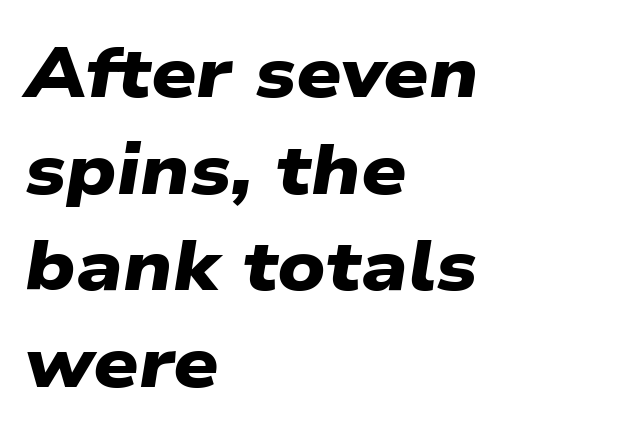
{"serif": "no", "bold": "yes", "weight": "heavy", "width": "wide", "stroke_contrast": "low", "x_height": "medium", "monospaced": "no", "underline": "no", "align": "left", "line_spacing": "normal", "line_spacing_ratio": 1.36, "letter_spacing": "normal", "letter_spacing_em": 0.0, "glyph_px": 71}
